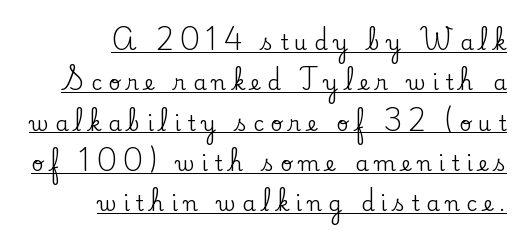
The image shows 21 px text type, upright; set right-aligned, loose line spacing (1.92x), unusually wide letter spacing (+0.31 em), underlined.
